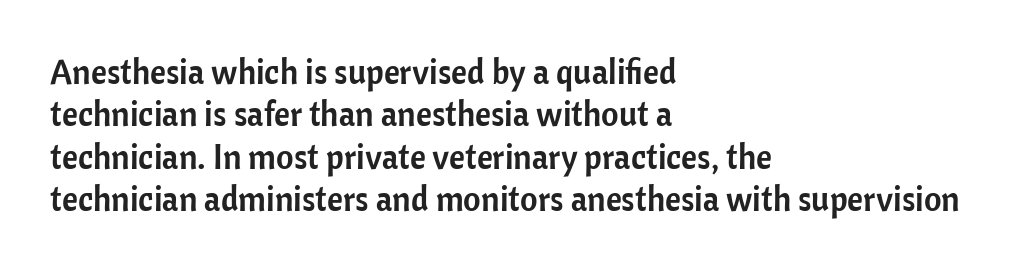
Q: Is the text italic (slanted)? A: No, it is upright.
Q: Is the typeface a serif or a sans-serif typeface? A: Sans-serif.
Q: Is the text underlined? A: No.
Q: How is the paragraph aligned? A: Left-aligned.
Q: Is the spacing between letters normal or unusually wide? A: Normal.
Q: Is the spacing between lines tight, normal or loose? A: Normal.
Q: Width (condensed, normal, or wide)? A: Normal.
Q: Stroke contrast? A: Low.
Q: x-height? A: Medium.
Q: Monospaced? A: No.
